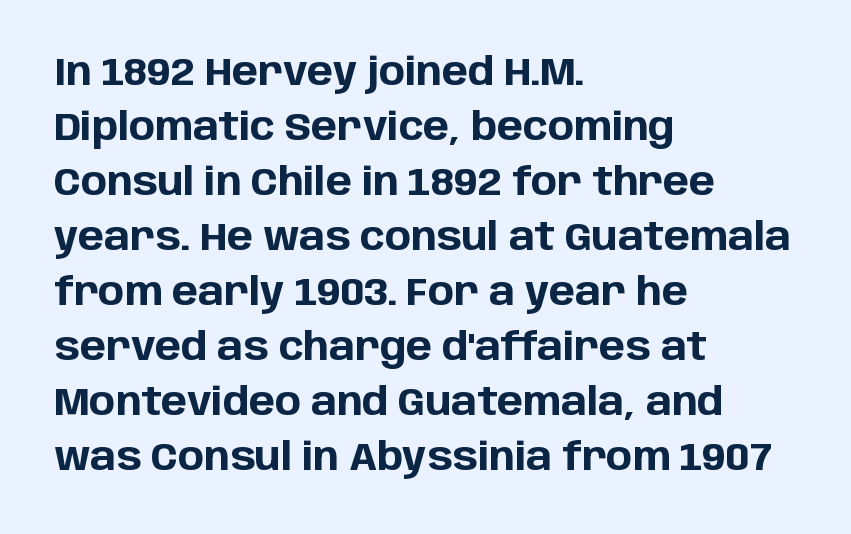
{"serif": "no", "italic": "no", "bold": "yes", "weight": "bold", "width": "normal", "stroke_contrast": "low", "x_height": "large", "monospaced": "no", "underline": "no", "align": "left", "line_spacing": "normal", "line_spacing_ratio": 1.41, "letter_spacing": "normal", "letter_spacing_em": 0.0, "glyph_px": 39}
